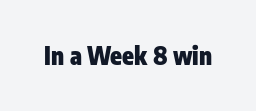
Q: Is the text bold? A: Yes.
Q: Is the text italic (slanted)? A: No, it is upright.
Q: Is the text underlined? A: No.
Q: Is the spacing between letters normal or unusually wide? A: Normal.
